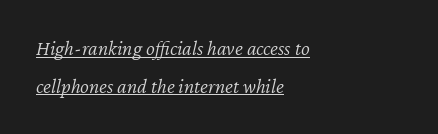
Each line of the rendering has a horizontal stroke beneath the glyphs. This rendering leaves character spacing at its baseline value. Counters stay open thanks to moderate or lighter strokes. The text block is weighted toward the left margin, trailing off unevenly rightward.
